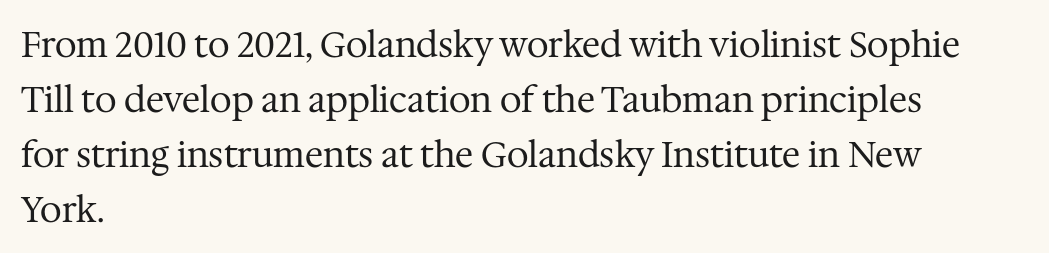
Q: Is the text bold? A: No.
Q: Is the text italic (slanted)? A: No, it is upright.
Q: Is the typeface a serif or a sans-serif typeface? A: Serif.
Q: Is the text underlined? A: No.
Q: How is the paragraph aligned? A: Left-aligned.
Q: Is the spacing between letters normal or unusually wide? A: Normal.
Q: Is the spacing between lines tight, normal or loose? A: Normal.
Q: Width (condensed, normal, or wide)? A: Normal.
Q: Stroke contrast? A: Medium.
Q: x-height? A: Medium.
Q: Monospaced? A: No.
